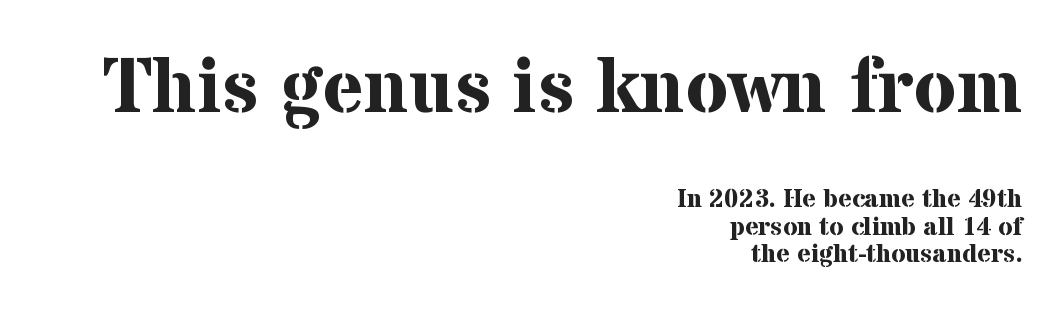
Q: Is the text bold? A: Yes.
Q: Is the text italic (slanted)? A: No, it is upright.
Q: Is the typeface a serif or a sans-serif typeface? A: Serif.
Q: Is the text underlined? A: No.
Q: How is the paragraph aligned? A: Right-aligned.
Q: Is the spacing between letters normal or unusually wide? A: Normal.
Q: Is the spacing between lines tight, normal or loose? A: Tight.
Q: Which block of text is set in a larger size, the first (top) or the second (bottom)? A: The first (top) one.
Q: Width (condensed, normal, or wide)? A: Normal.
Q: Stroke contrast? A: Medium.
Q: x-height? A: Medium.
Q: Monospaced? A: No.
